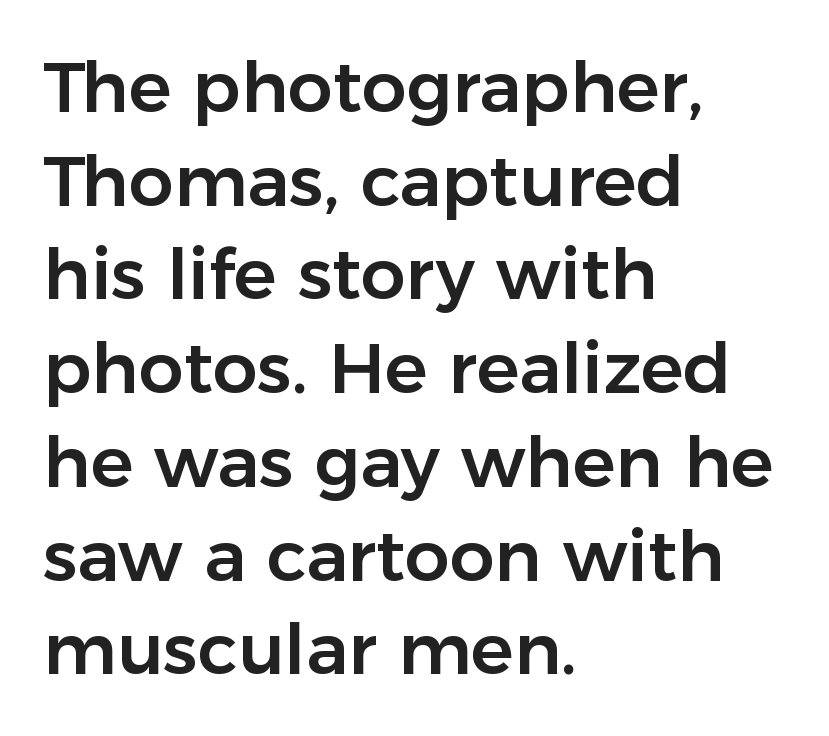
The image shows 71 px sans-serif type, upright; set left-aligned, normal line spacing (1.32x), normal letter spacing, not underlined; low stroke contrast and a medium x-height.
